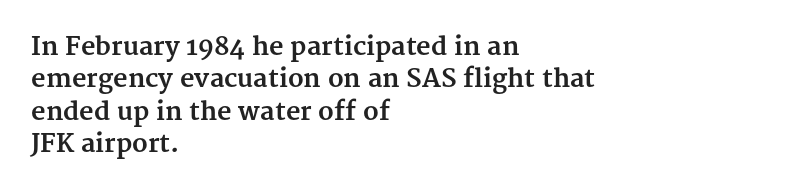
The image shows 25 px bold type, upright; set left-aligned, normal line spacing (1.3x), normal letter spacing, not underlined.
